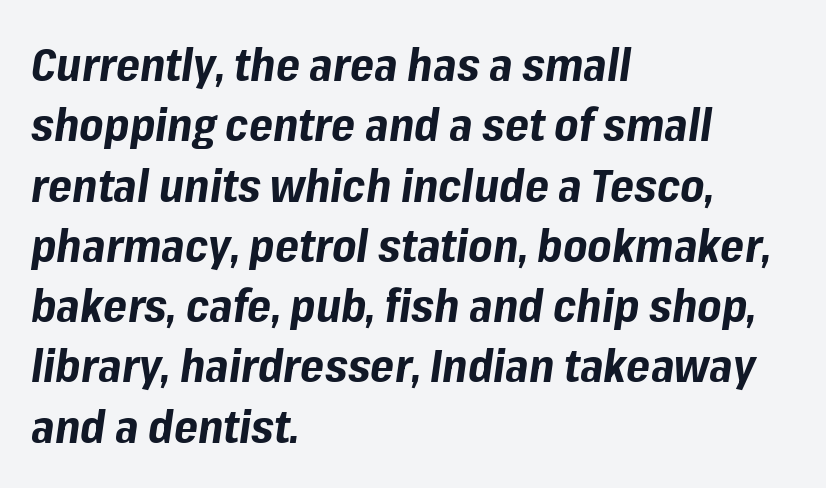
Q: Is the text bold? A: Yes.
Q: Is the text italic (slanted)? A: Yes, it leans right by about 8 degrees.
Q: Is the text underlined? A: No.
Q: How is the paragraph aligned? A: Left-aligned.
Q: Is the spacing between letters normal or unusually wide? A: Normal.
Q: Is the spacing between lines tight, normal or loose? A: Normal.
Q: Width (condensed, normal, or wide)? A: Normal.
Q: Stroke contrast? A: Low.
Q: x-height? A: Medium.
Q: Monospaced? A: No.
